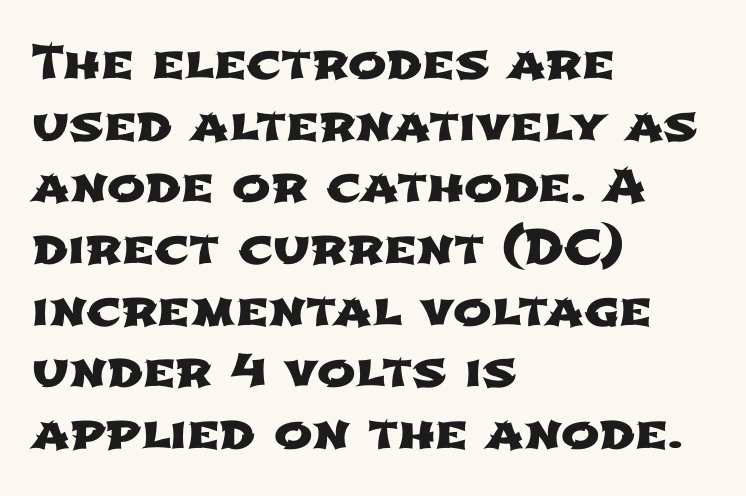
Each new line begins a customary step beneath the previous one. A typesetter would call this proportional, since set widths differ per character. The horizontal fit of the characters is conventional and even. A clean baseline with only descenders dipping below it. Left-aligned paragraph, ragged on the right. Examine the stroke ends and you'll find no serifs.
